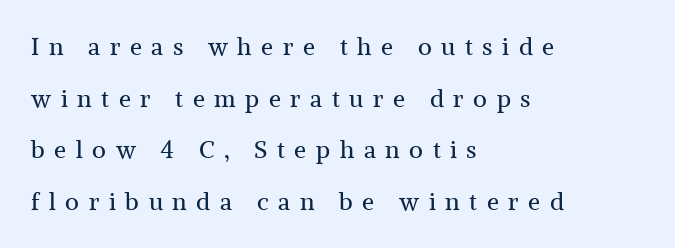
{"italic": "no", "bold": "no", "underline": "no", "align": "left", "line_spacing": "loose", "line_spacing_ratio": 2.15, "letter_spacing": "wide", "letter_spacing_em": 0.4, "glyph_px": 24}
